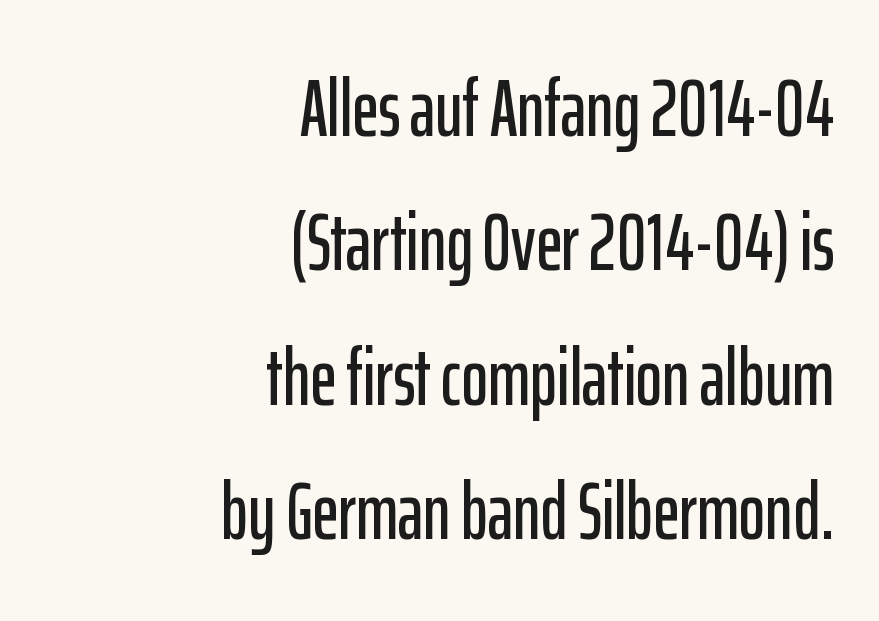
In terms of letterspacing, this is plain default setting. Stroke terminals: plain, sans-serif. If you drew a ruler down the right edge, every line would touch it. Leading: standard. Do the characters align in a grid? No, the font is proportional.
